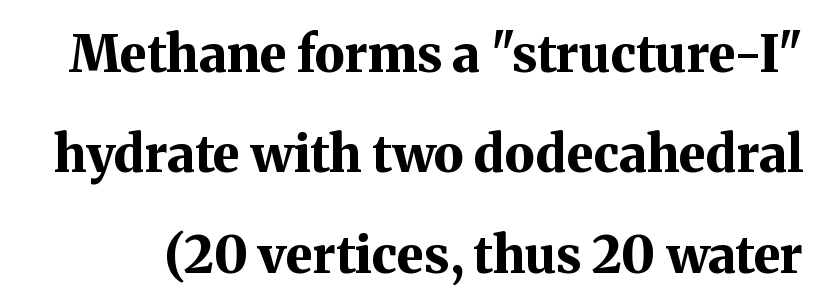
The face used here is proportionally spaced, like ordinary book or web type. The passage shown is not underscored anywhere. Widely set lines give the paragraph a tall, airy silhouette. The rendering uses a bold face; every stroke is thick and dark. The font's upright variant was chosen for this text.
